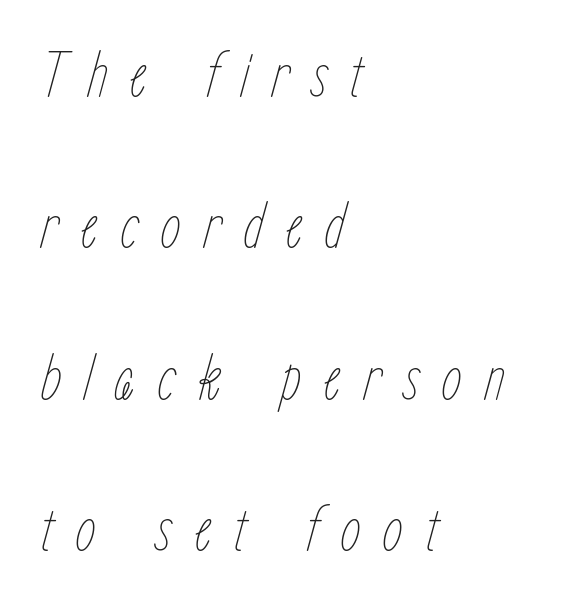
Here the glyphs are tracked loosely, breaking word shapes into spaced letters. This reads as an unemphasized weight, regular at the heaviest. The face used here has a pronounced slope to its letters. Each row of text sits above clean, open space.
